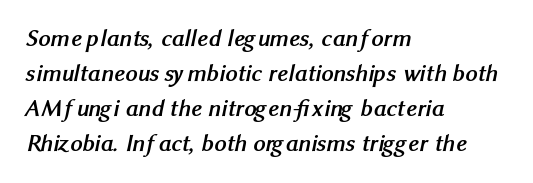
{"bold": "yes", "underline": "no", "align": "left", "line_spacing": "normal", "line_spacing_ratio": 1.46, "letter_spacing": "normal", "letter_spacing_em": 0.0, "glyph_px": 24}
